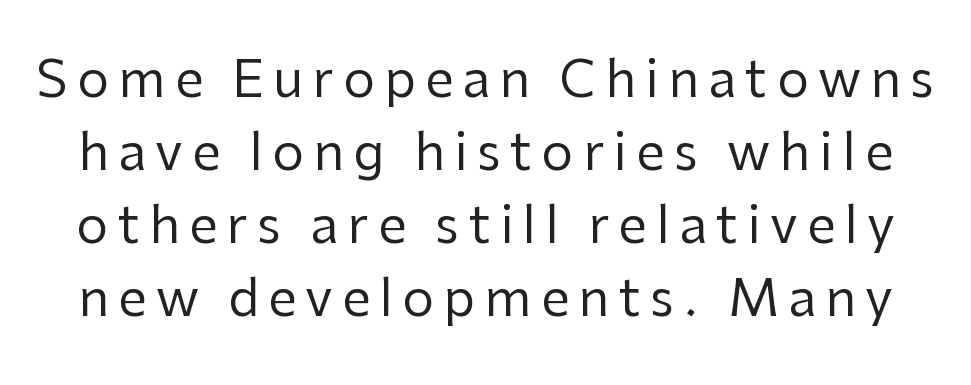
The image shows 51 px regular-weight sans-serif type, upright; set normal line spacing (1.43x), not underlined; low stroke contrast and a medium x-height.
